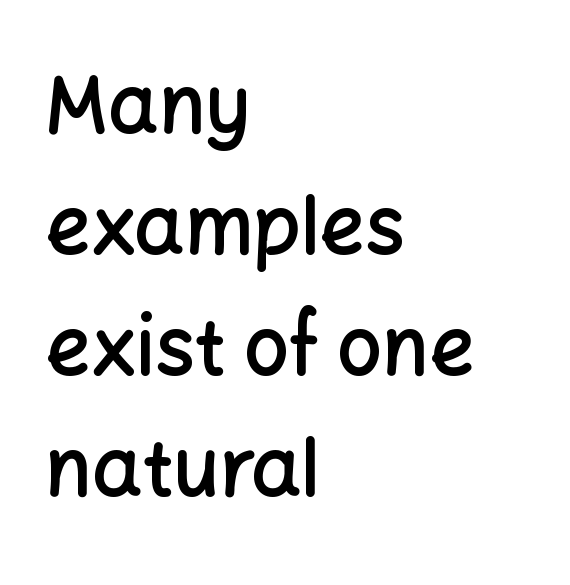
{"serif": "no", "italic": "no", "bold": "semi", "weight": "semibold", "width": "normal", "stroke_contrast": "low", "x_height": "medium", "monospaced": "no", "underline": "no", "align": "left", "line_spacing": "normal", "line_spacing_ratio": 1.53, "letter_spacing": "normal", "letter_spacing_em": 0.0, "glyph_px": 79}
